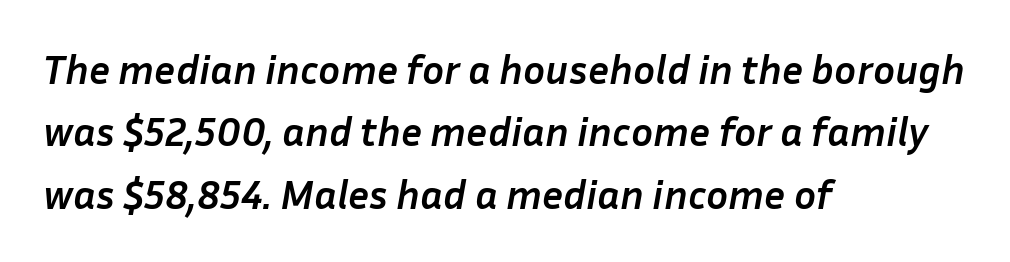
Q: Is the text bold? A: Yes.
Q: Is the text italic (slanted)? A: Yes, it leans right by about 10 degrees.
Q: Is the text underlined? A: No.
Q: How is the paragraph aligned? A: Left-aligned.
Q: Is the spacing between letters normal or unusually wide? A: Normal.
Q: Is the spacing between lines tight, normal or loose? A: Normal.
Q: Width (condensed, normal, or wide)? A: Normal.
Q: Stroke contrast? A: Low.
Q: x-height? A: Medium.
Q: Monospaced? A: No.
